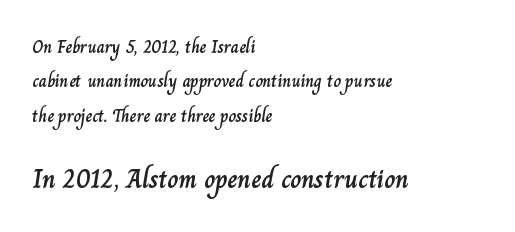
The image shows 27 px text type; set left-aligned, loose line spacing (1.91x), normal letter spacing, not underlined; the second (bottom) block is 1.5x larger.
